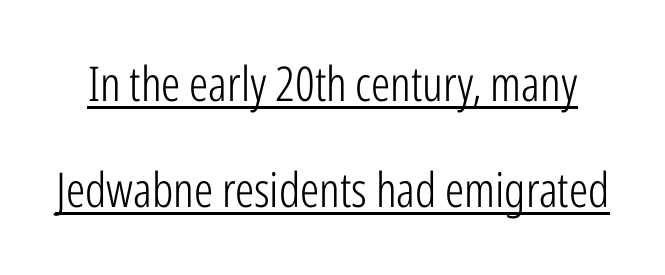
Q: Is the text bold? A: No.
Q: Is the text italic (slanted)? A: No, it is upright.
Q: Is the typeface a serif or a sans-serif typeface? A: Sans-serif.
Q: Is the text underlined? A: Yes.
Q: Is the spacing between letters normal or unusually wide? A: Normal.
Q: Is the spacing between lines tight, normal or loose? A: Loose.
Q: Width (condensed, normal, or wide)? A: Condensed.
Q: Stroke contrast? A: Low.
Q: x-height? A: Medium.
Q: Monospaced? A: No.
